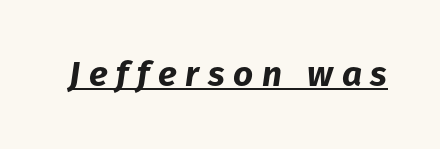
Q: Is the text bold? A: Yes.
Q: Is the text italic (slanted)? A: Yes, it leans right by about 8 degrees.
Q: Is the text underlined? A: Yes.
Q: Is the spacing between letters normal or unusually wide? A: Unusually wide.
Q: Width (condensed, normal, or wide)? A: Normal.
Q: Stroke contrast? A: Low.
Q: x-height? A: Medium.
Q: Monospaced? A: No.
